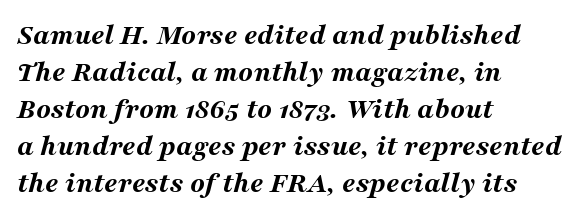
Q: Is the text bold? A: Yes.
Q: Is the text italic (slanted)? A: Yes, it leans right by about 16 degrees.
Q: Is the text underlined? A: No.
Q: How is the paragraph aligned? A: Left-aligned.
Q: Is the spacing between letters normal or unusually wide? A: Normal.
Q: Width (condensed, normal, or wide)? A: Wide.
Q: Stroke contrast? A: Medium.
Q: x-height? A: Medium.
Q: Monospaced? A: No.
